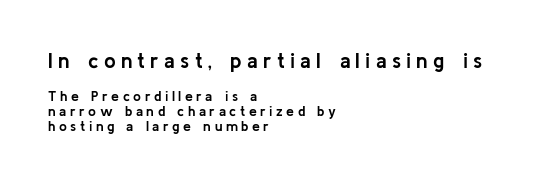
Q: Is the text bold? A: Yes.
Q: Is the text italic (slanted)? A: No, it is upright.
Q: Is the text underlined? A: No.
Q: How is the paragraph aligned? A: Left-aligned.
Q: Is the spacing between letters normal or unusually wide? A: Unusually wide.
Q: Is the spacing between lines tight, normal or loose? A: Tight.
Q: Which block of text is set in a larger size, the first (top) or the second (bottom)? A: The first (top) one.
